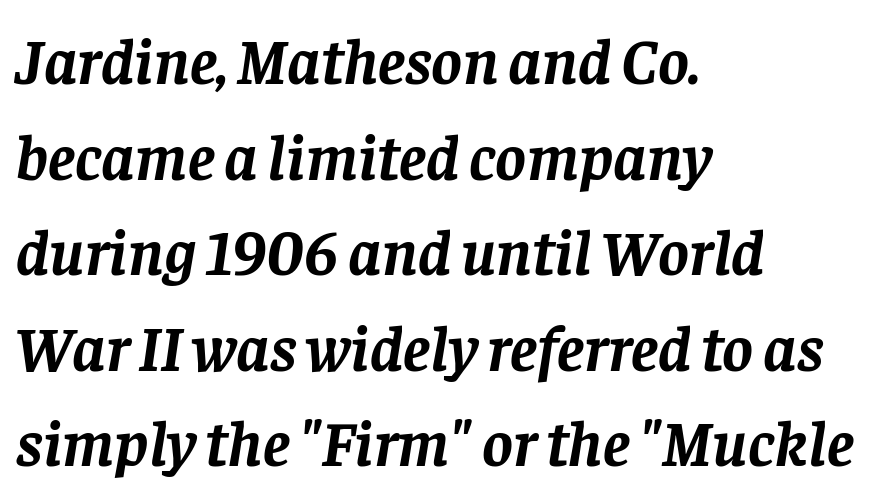
Q: Is the text bold? A: Yes.
Q: Is the text italic (slanted)? A: Yes, it leans right by about 8 degrees.
Q: Is the typeface a serif or a sans-serif typeface? A: Serif.
Q: Is the text underlined? A: No.
Q: How is the paragraph aligned? A: Left-aligned.
Q: Is the spacing between letters normal or unusually wide? A: Normal.
Q: Is the spacing between lines tight, normal or loose? A: Normal.
Q: Width (condensed, normal, or wide)? A: Normal.
Q: Stroke contrast? A: Low.
Q: x-height? A: Large.
Q: Monospaced? A: No.
